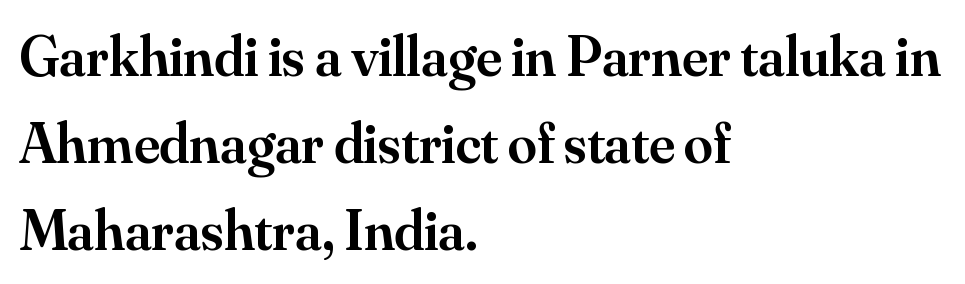
{"serif": "yes", "italic": "no", "bold": "semi", "weight": "semibold", "width": "normal", "stroke_contrast": "medium", "x_height": "small", "monospaced": "no", "underline": "no", "align": "left", "line_spacing": "normal", "line_spacing_ratio": 1.5, "letter_spacing": "normal", "letter_spacing_em": 0.0, "glyph_px": 58}
